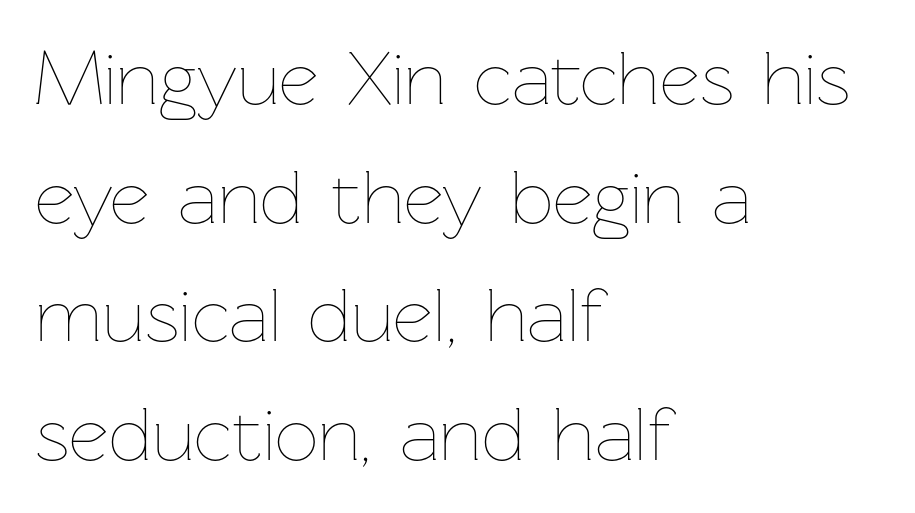
The image shows 77 px thin type, upright; set left-aligned, normal line spacing (1.54x), normal letter spacing, not underlined; low stroke contrast and a medium x-height.
